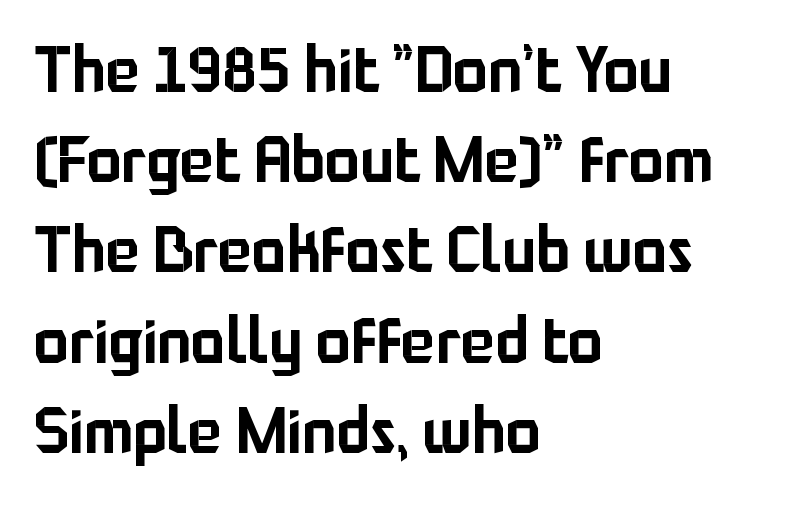
{"serif": "no", "italic": "no", "width": "normal", "stroke_contrast": "low", "x_height": "medium", "monospaced": "no", "underline": "no", "align": "left", "line_spacing": "normal", "line_spacing_ratio": 1.41, "letter_spacing": "normal", "letter_spacing_em": 0.0, "glyph_px": 64}
